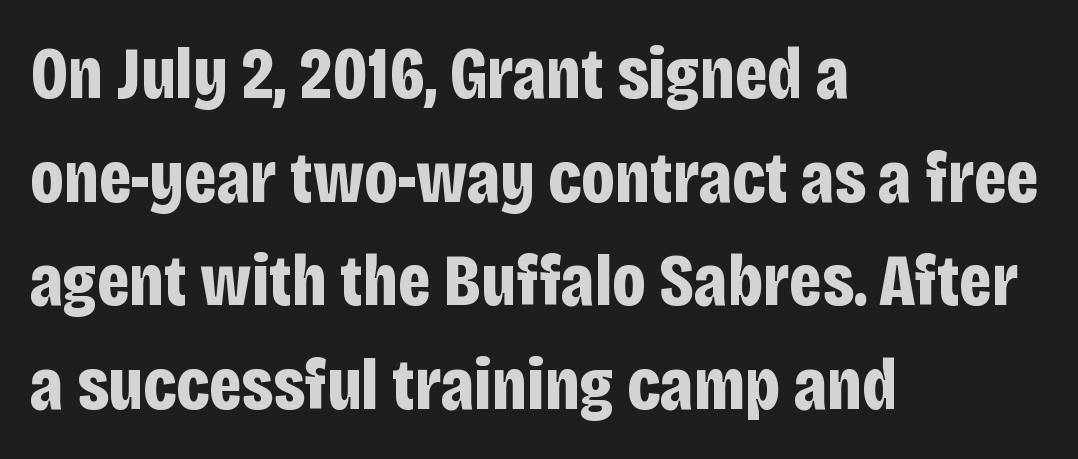
Spacing between characters is what you'd get straight out of the box. The passage is arranged the way most books set body copy — flush left. Descenders hang freely into open space. The leading is moderate, giving the passage an even texture. The axis of the letterforms is exactly vertical.
